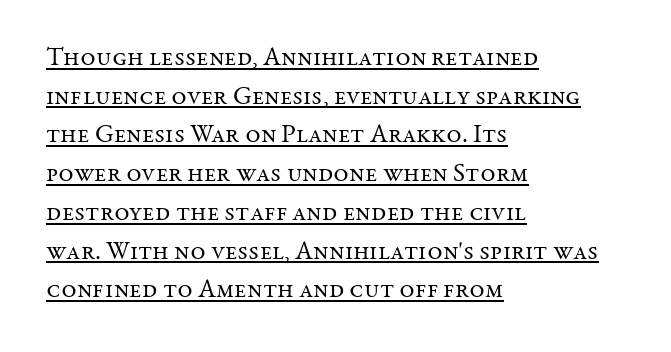
Ink coverage per letter is moderate at most. You can see a thin bar hugging the bottom of the glyphs. Every row of glyphs begins at an identical x-position on the left. The block of text has a typical density, with ordinary space between rows. No italicization has been applied; the sample stays upright.
